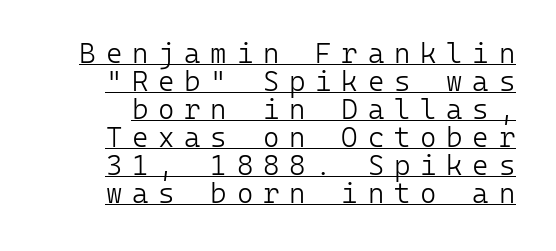
The image shows 28 px light sans-serif type, upright, monospaced; set tight line spacing (1.0x), unusually wide letter spacing (+0.35 em), underlined; low stroke contrast and a medium x-height.
